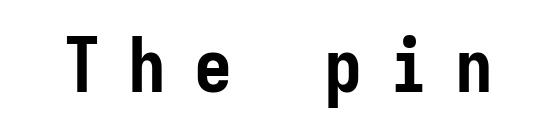
The font family rendered here belongs to the sans-serif group. On the weight axis this lands at bold, roughly 700. The axis of the letterforms is exactly vertical. Honestly, the letter spacing is so wide it's the main thing you notice. Looks like terminal output: every glyph gets an equal slot.
